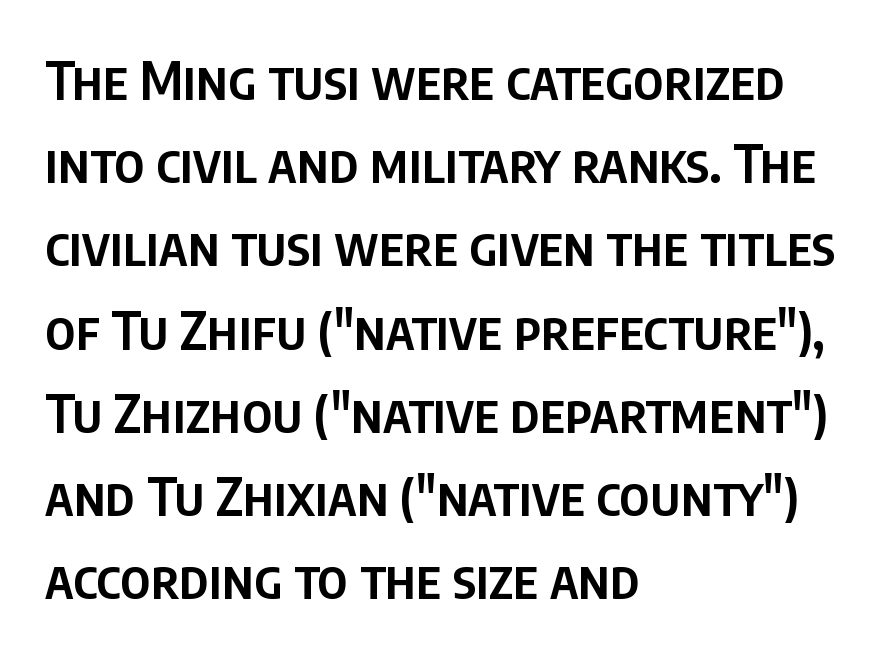
Q: Is the text bold? A: Semi-bold.
Q: Is the text italic (slanted)? A: No, it is upright.
Q: Is the typeface a serif or a sans-serif typeface? A: Sans-serif.
Q: Is the text underlined? A: No.
Q: How is the paragraph aligned? A: Left-aligned.
Q: Is the spacing between letters normal or unusually wide? A: Normal.
Q: Is the spacing between lines tight, normal or loose? A: Normal.
Q: Width (condensed, normal, or wide)? A: Condensed.
Q: Stroke contrast? A: Low.
Q: x-height? A: Large.
Q: Monospaced? A: No.
